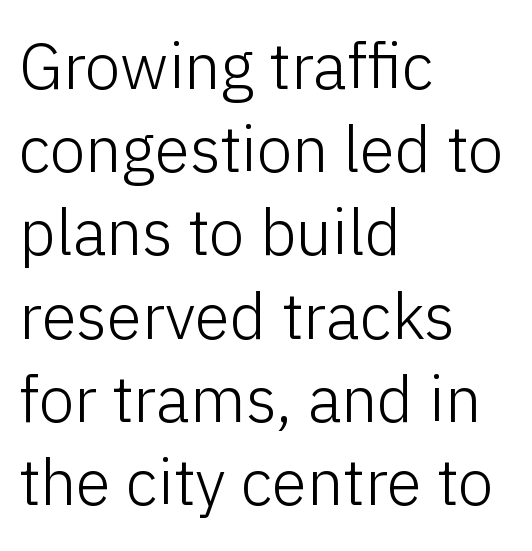
{"serif": "no", "italic": "no", "bold": "no", "weight": "light", "width": "normal", "stroke_contrast": "low", "x_height": "medium", "monospaced": "no", "underline": "no", "align": "left", "line_spacing": "normal", "line_spacing_ratio": 1.3, "letter_spacing": "normal", "letter_spacing_em": 0.0, "glyph_px": 64}
